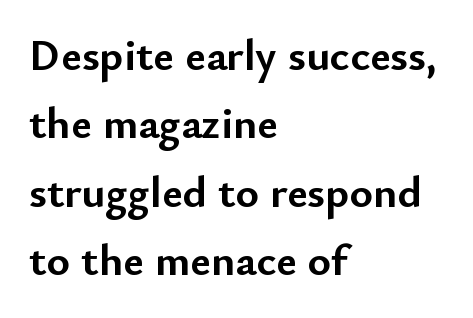
{"serif": "no", "italic": "no", "bold": "yes", "weight": "semibold", "width": "normal", "stroke_contrast": "low", "x_height": "small", "monospaced": "no", "underline": "no", "align": "left", "line_spacing": "normal", "line_spacing_ratio": 1.52, "letter_spacing": "normal", "letter_spacing_em": 0.0, "glyph_px": 45}
